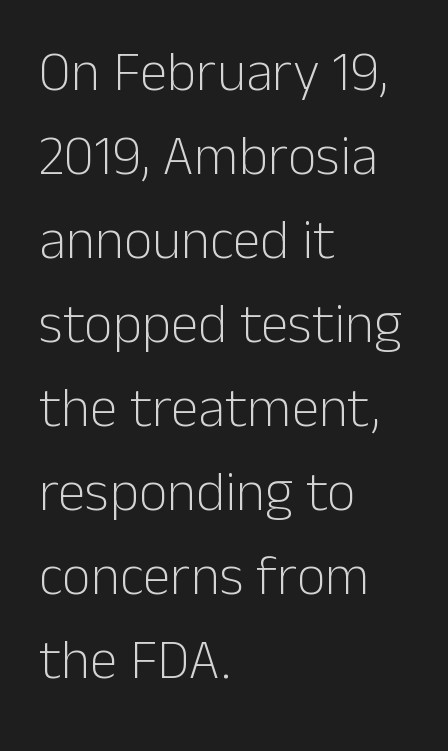
Q: Is the text bold? A: No.
Q: Is the text italic (slanted)? A: No, it is upright.
Q: Is the typeface a serif or a sans-serif typeface? A: Sans-serif.
Q: Is the text underlined? A: No.
Q: How is the paragraph aligned? A: Left-aligned.
Q: Is the spacing between letters normal or unusually wide? A: Normal.
Q: Is the spacing between lines tight, normal or loose? A: Normal.
Q: Width (condensed, normal, or wide)? A: Normal.
Q: Stroke contrast? A: Low.
Q: x-height? A: Medium.
Q: Monospaced? A: No.
